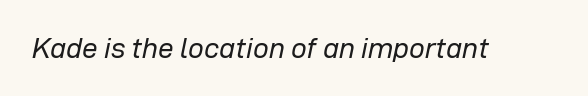
The image shows 28 px regular-weight type, italic (leaning right); set normal letter spacing, not underlined; low stroke contrast and a medium x-height.
